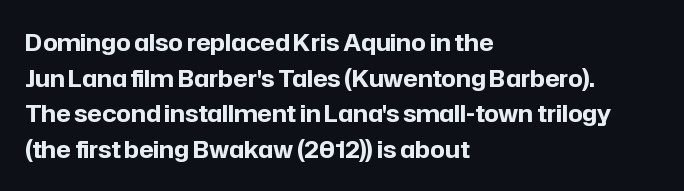
{"italic": "no", "bold": "yes", "underline": "no", "align": "left", "line_spacing": "normal", "line_spacing_ratio": 1.55, "letter_spacing": "normal", "letter_spacing_em": 0.0, "glyph_px": 23}
